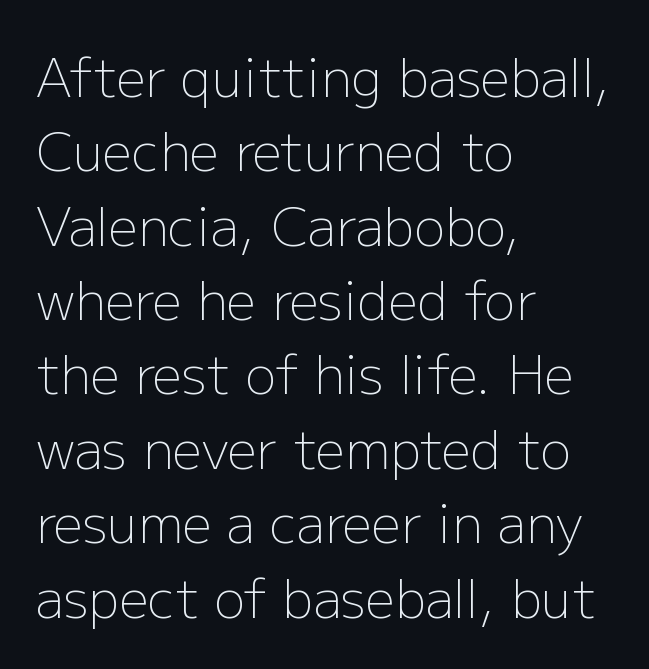
Q: Is the text bold? A: No.
Q: Is the text italic (slanted)? A: No, it is upright.
Q: Is the typeface a serif or a sans-serif typeface? A: Sans-serif.
Q: Is the text underlined? A: No.
Q: How is the paragraph aligned? A: Left-aligned.
Q: Is the spacing between letters normal or unusually wide? A: Normal.
Q: Is the spacing between lines tight, normal or loose? A: Normal.
Q: Width (condensed, normal, or wide)? A: Normal.
Q: Stroke contrast? A: Low.
Q: x-height? A: Medium.
Q: Monospaced? A: No.
